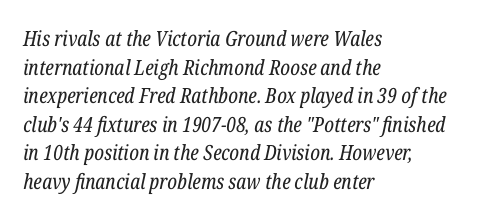
Q: Is the text bold? A: No.
Q: Is the text italic (slanted)? A: Yes, it leans right by about 12 degrees.
Q: Is the text underlined? A: No.
Q: How is the paragraph aligned? A: Left-aligned.
Q: Is the spacing between letters normal or unusually wide? A: Normal.
Q: Is the spacing between lines tight, normal or loose? A: Normal.
